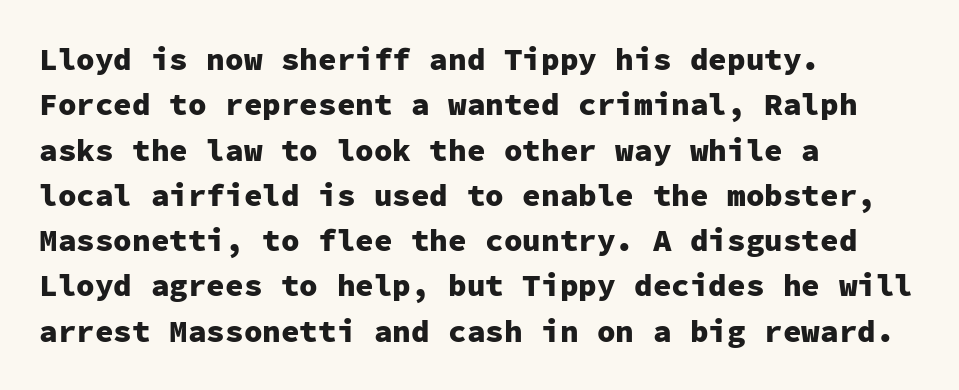
{"serif": "no", "italic": "no", "bold": "yes", "weight": "heavy", "width": "normal", "stroke_contrast": "low", "x_height": "medium", "monospaced": "yes", "underline": "no", "align": "left", "line_spacing": "normal", "line_spacing_ratio": 1.46, "letter_spacing": "normal", "letter_spacing_em": 0.0, "glyph_px": 31}
